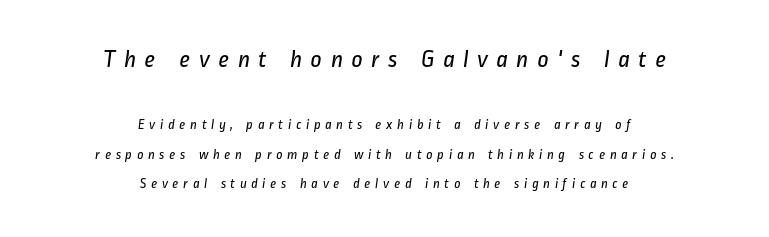
Q: Is the text bold? A: No.
Q: Is the text underlined? A: No.
Q: How is the paragraph aligned? A: Centered.
Q: Is the spacing between letters normal or unusually wide? A: Unusually wide.
Q: Is the spacing between lines tight, normal or loose? A: Loose.
Q: Which block of text is set in a larger size, the first (top) or the second (bottom)? A: The first (top) one.
